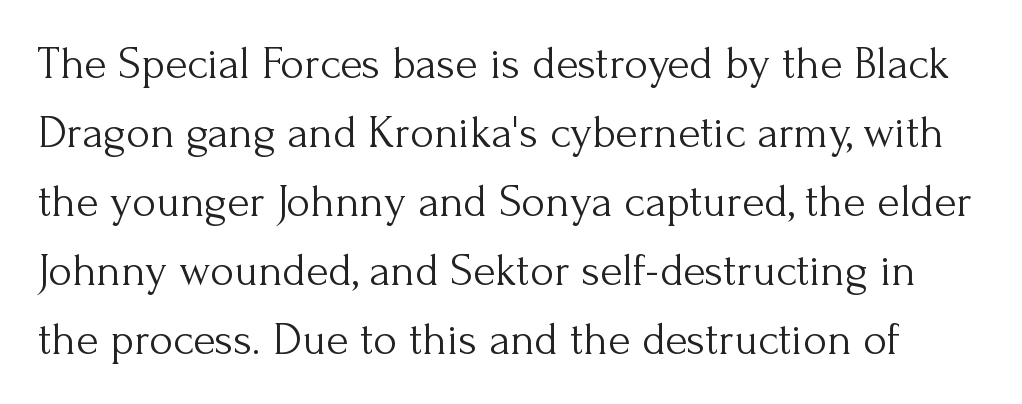
The image shows 46 px light serif type, upright; set normal line spacing (1.5x), normal letter spacing, not underlined; medium stroke contrast and a small x-height.
